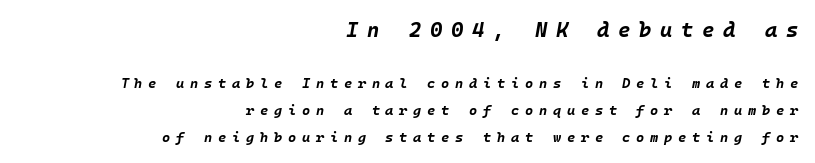
The image shows 21 px bold type, italic (leaning right); set right-aligned, loose line spacing (1.94x), unusually wide letter spacing (+0.41 em), not underlined; the first (top) block is 1.5x larger.
